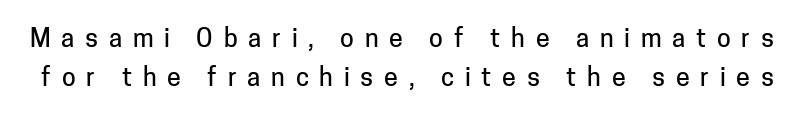
The image shows 25 px text type, upright; set normal line spacing (1.55x), unusually wide letter spacing (+0.43 em), not underlined.
